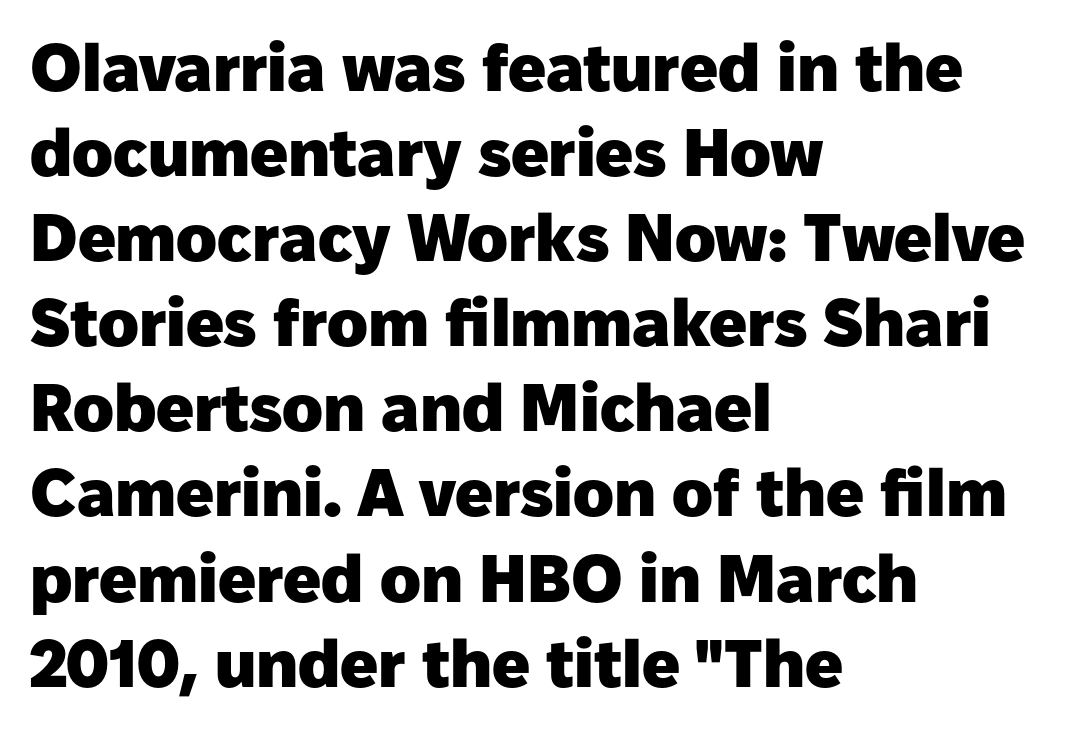
The image shows 67 px heavy sans-serif type, upright; set left-aligned, normal line spacing (1.27x), normal letter spacing, not underlined; low stroke contrast and a medium x-height.
